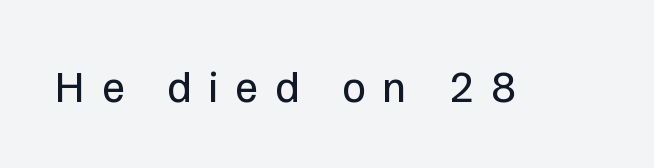
Quick note: not italic, upright. The words here are not underlined. The letterforms sit at book weight or below. The rendering uses natural spacing where letterforms have individual widths. The gaps between neighbouring characters are conspicuously large. This rendering employs a face without finishing strokes, i.e., a sans-serif.
